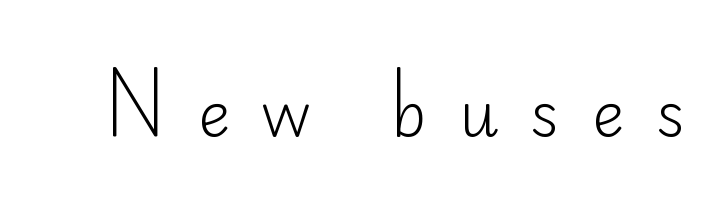
Q: Is the text bold? A: No.
Q: Is the text italic (slanted)? A: No, it is upright.
Q: Is the typeface a serif or a sans-serif typeface? A: Sans-serif.
Q: Is the text underlined? A: No.
Q: Is the spacing between letters normal or unusually wide? A: Unusually wide.
Q: Width (condensed, normal, or wide)? A: Normal.
Q: Stroke contrast? A: Low.
Q: x-height? A: Small.
Q: Monospaced? A: No.
